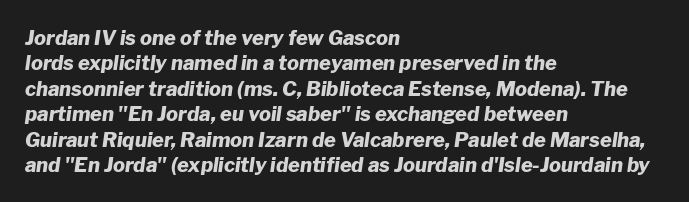
The image shows 20 px bold type, italic (leaning right); set left-aligned, normal line spacing (1.27x), normal letter spacing, not underlined.
